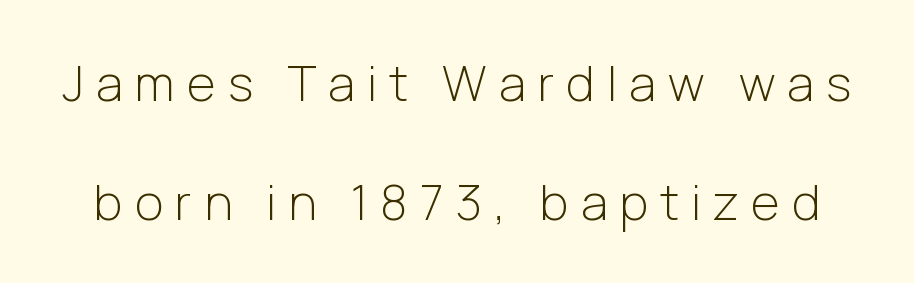
The image shows 49 px light sans-serif type, upright; set loose line spacing (2.42x), unusually wide letter spacing (+0.25 em), not underlined; low stroke contrast and a medium x-height.
